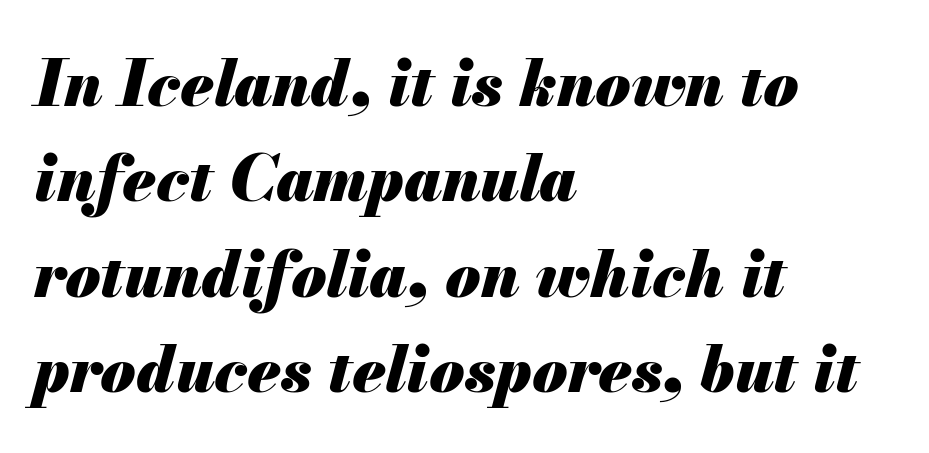
{"italic": "yes", "lean": "right", "slant_degrees": 13, "bold": "yes", "weight": "heavy", "width": "normal", "stroke_contrast": "medium", "x_height": "small", "monospaced": "no", "underline": "no", "align": "left", "line_spacing": "normal", "line_spacing_ratio": 1.49, "letter_spacing": "normal", "letter_spacing_em": 0.0, "glyph_px": 64}
